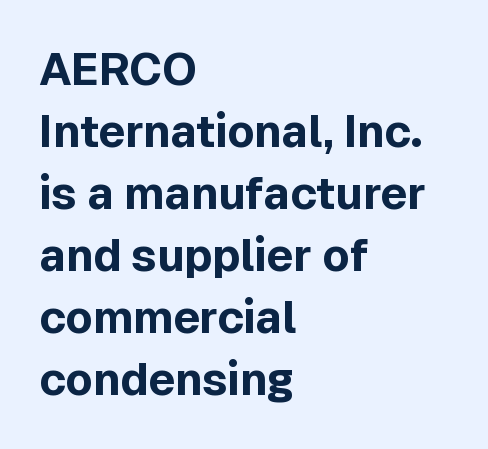
Anything drawn beneath the words? Only blank space. Caption: bold face, heavy strokes. Proportional: the letters do not fall into vertical columns. The line-height multiplier appears to be the usual default. The font's upright variant was chosen for this text.
